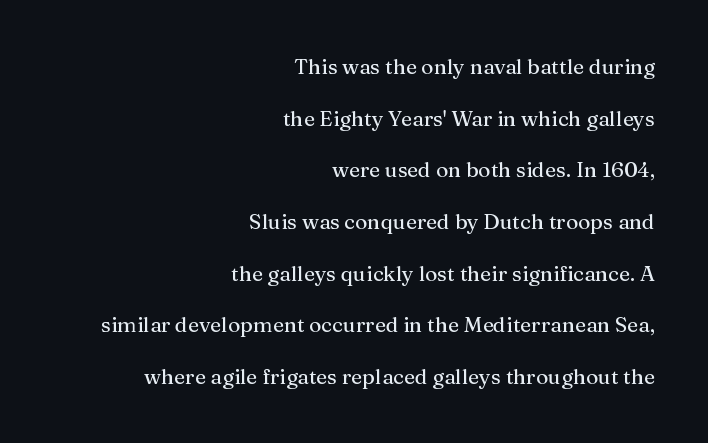
This block would shrink considerably if given ordinary leading; it's expanded now. Upright lettering throughout. The passage shown has conventional tracking throughout. Lines of text with bare space underneath.
